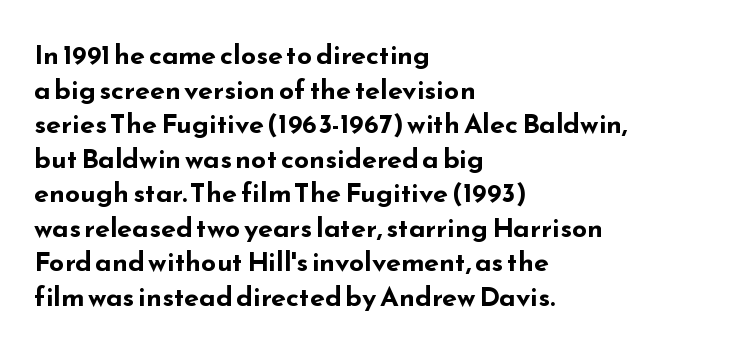
{"italic": "no", "bold": "yes", "underline": "no", "align": "left", "line_spacing": "normal", "line_spacing_ratio": 1.28, "letter_spacing": "normal", "letter_spacing_em": 0.0, "glyph_px": 27}
